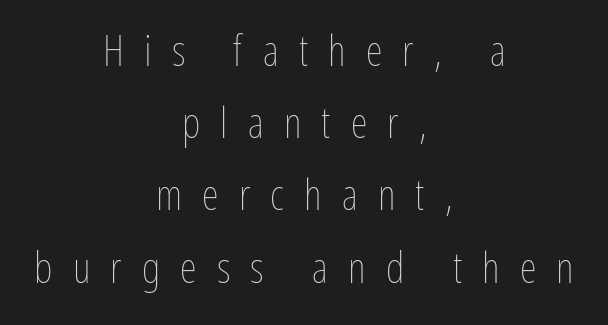
Upright lettering throughout. The strip under each line holds only bare page. This rendering uses center alignment, leaving both contours irregular but symmetric. Stem width sits at or under what a default text font uses. The face used here is proportionally spaced, like ordinary book or web type. Horizontal bands of white between lines are of average thickness.
